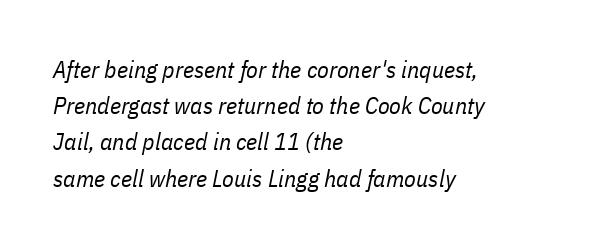
Q: Is the text bold? A: No.
Q: Is the text italic (slanted)? A: Yes, it leans right by about 11 degrees.
Q: Is the text underlined? A: No.
Q: How is the paragraph aligned? A: Left-aligned.
Q: Is the spacing between letters normal or unusually wide? A: Normal.
Q: Is the spacing between lines tight, normal or loose? A: Normal.
